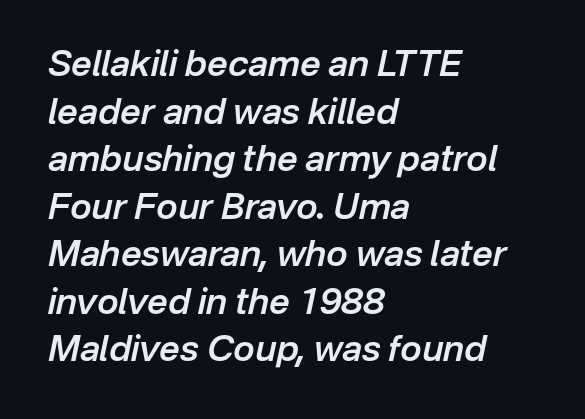
The rendering uses natural spacing where letterforms have individual widths. Which margin do the lines hug? The left one — the right edge is uneven. The baseline area is clear. The passage shown stacks its lines at a standard gap.
